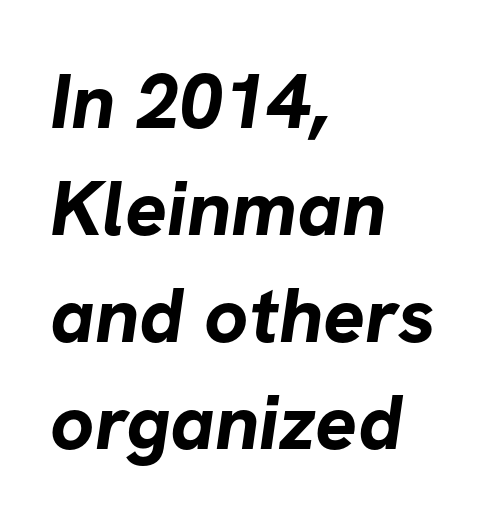
The image shows 78 px bold sans-serif type; set left-aligned, normal line spacing (1.37x), normal letter spacing, not underlined; low stroke contrast and a medium x-height.
